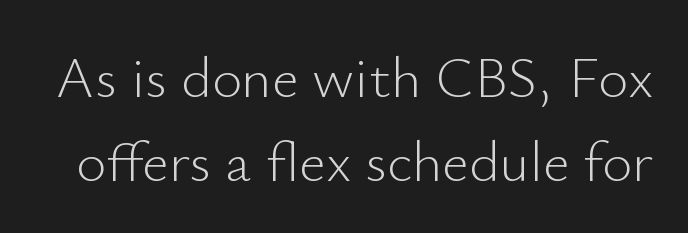
Q: Is the text bold? A: No.
Q: Is the text italic (slanted)? A: No, it is upright.
Q: Is the typeface a serif or a sans-serif typeface? A: Sans-serif.
Q: Is the text underlined? A: No.
Q: Is the spacing between letters normal or unusually wide? A: Normal.
Q: Is the spacing between lines tight, normal or loose? A: Normal.
Q: Width (condensed, normal, or wide)? A: Normal.
Q: Stroke contrast? A: Low.
Q: x-height? A: Small.
Q: Monospaced? A: No.
